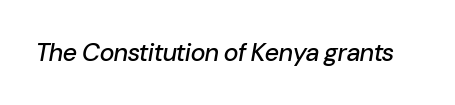
{"italic": "yes", "lean": "right", "slant_degrees": 10, "underline": "no", "letter_spacing": "normal", "letter_spacing_em": 0.0, "glyph_px": 25}
